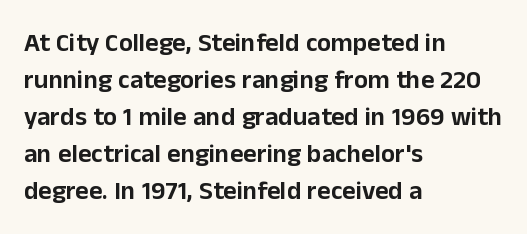
The image shows 26 px text type, upright; set left-aligned, normal line spacing (1.42x), normal letter spacing, not underlined.
